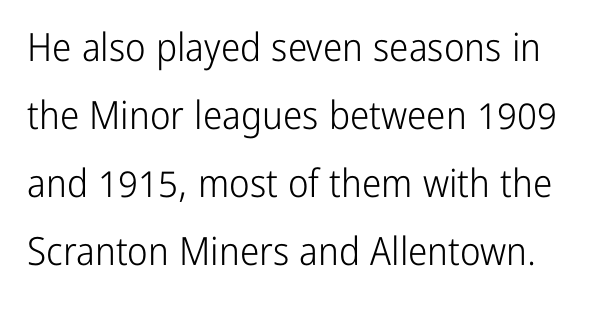
Q: Is the text bold? A: No.
Q: Is the text italic (slanted)? A: No, it is upright.
Q: Is the typeface a serif or a sans-serif typeface? A: Sans-serif.
Q: Is the text underlined? A: No.
Q: Is the spacing between letters normal or unusually wide? A: Normal.
Q: Width (condensed, normal, or wide)? A: Condensed.
Q: Stroke contrast? A: Low.
Q: x-height? A: Medium.
Q: Monospaced? A: No.
